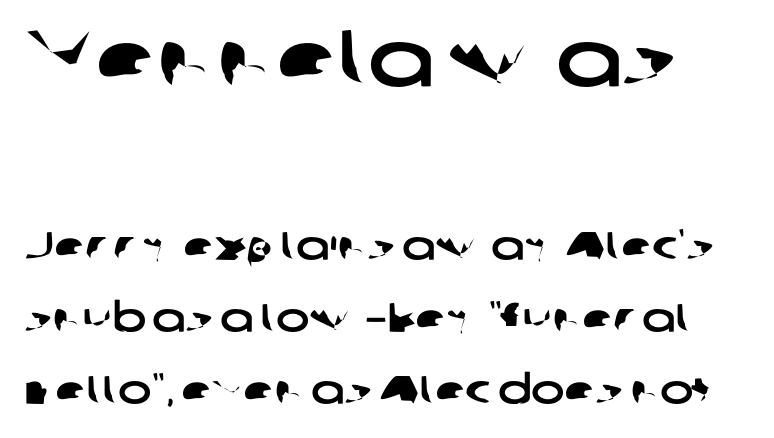
The image shows 79 px wide sans-serif type; set left-aligned, line spacing 1.8x, normal letter spacing, not underlined; the first (top) block is 1.98x larger; low stroke contrast and a medium x-height.
